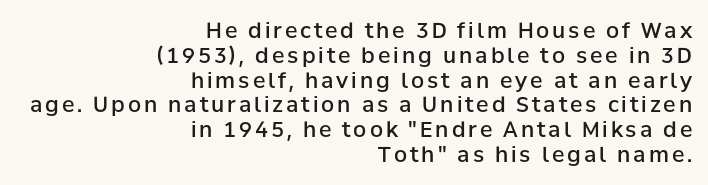
Decoration check: the copy has no underline. The paragraph shown leans on its right margin. It's the straight-up-and-down kind of type. I'd describe the lettering as semibold — firm but not a full bold.
